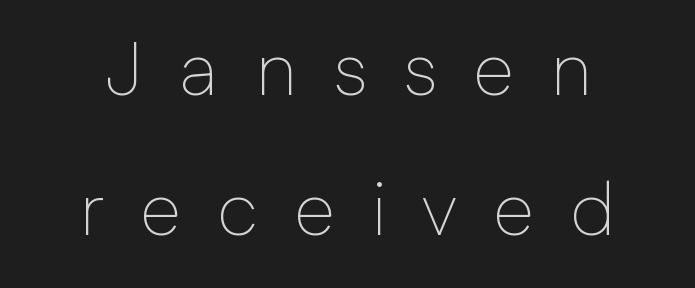
Q: Is the text bold? A: No.
Q: Is the text italic (slanted)? A: No, it is upright.
Q: Is the typeface a serif or a sans-serif typeface? A: Sans-serif.
Q: Is the text underlined? A: No.
Q: How is the paragraph aligned? A: Centered.
Q: Is the spacing between letters normal or unusually wide? A: Unusually wide.
Q: Width (condensed, normal, or wide)? A: Normal.
Q: Stroke contrast? A: Low.
Q: x-height? A: Medium.
Q: Monospaced? A: No.
